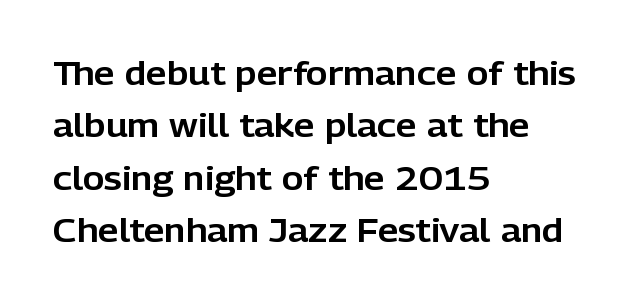
{"serif": "no", "italic": "no", "width": "normal", "stroke_contrast": "low", "x_height": "medium", "monospaced": "no", "underline": "no", "align": "left", "line_spacing": "normal", "line_spacing_ratio": 1.59, "letter_spacing": "normal", "letter_spacing_em": 0.0, "glyph_px": 33}
